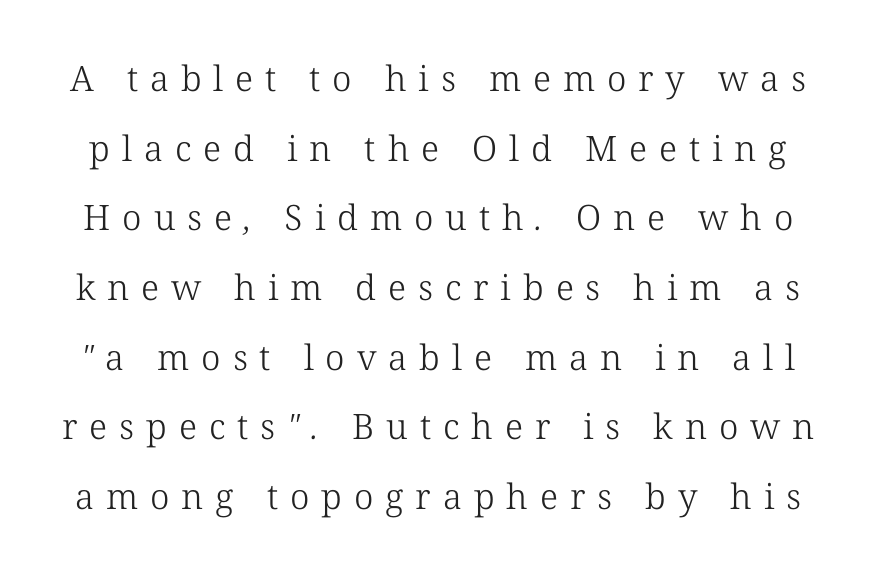
Is the stroke heavy? The answer is a plain regular-or-lighter. Nobody drew a line under any word here. Baseline-to-baseline distance is far greater than the letter height. How are the letters spaced? Widely, with obvious added tracking. A typesetter would call this proportional, since set widths differ per character.
